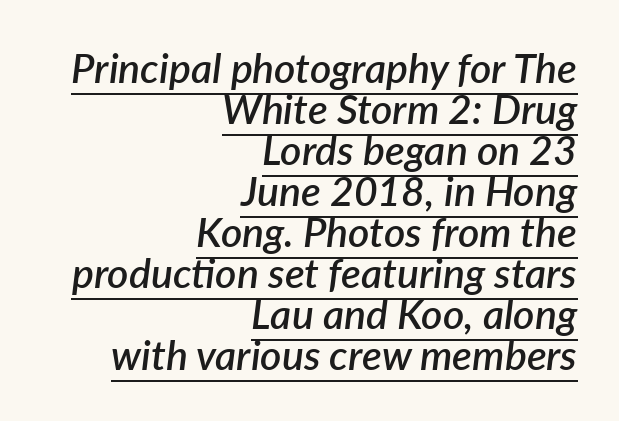
{"italic": "yes", "lean": "right", "slant_degrees": 7, "bold": "semi", "weight": "semibold", "width": "normal", "stroke_contrast": "low", "x_height": "medium", "monospaced": "no", "underline": "yes", "align": "right", "line_spacing": "tight", "line_spacing_ratio": 1.0, "letter_spacing": "normal", "letter_spacing_em": 0.0, "glyph_px": 41}
